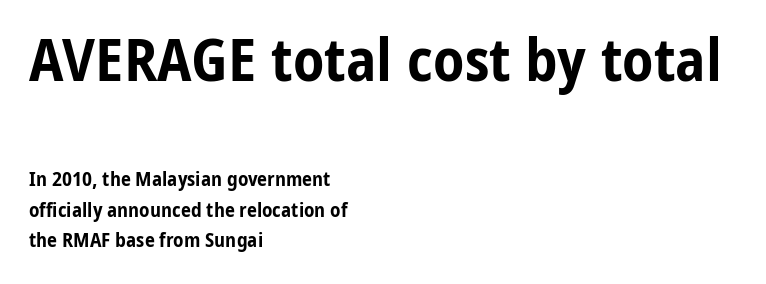
The type is set solid horizontally, with unmodified tracking. In terms of leading, this rendering sits right in the middle. Heavy, bold letterforms. Teacher's note: observe the even left margin — that is flush-left alignment. Proportional: the letters do not fall into vertical columns. Whoever set this made the first block the dominant, larger element.
